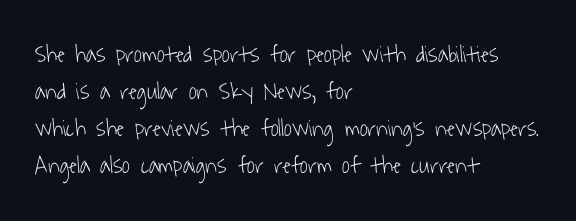
The image shows 24 px text type; set left-aligned, normal line spacing (1.54x), normal letter spacing, not underlined.
